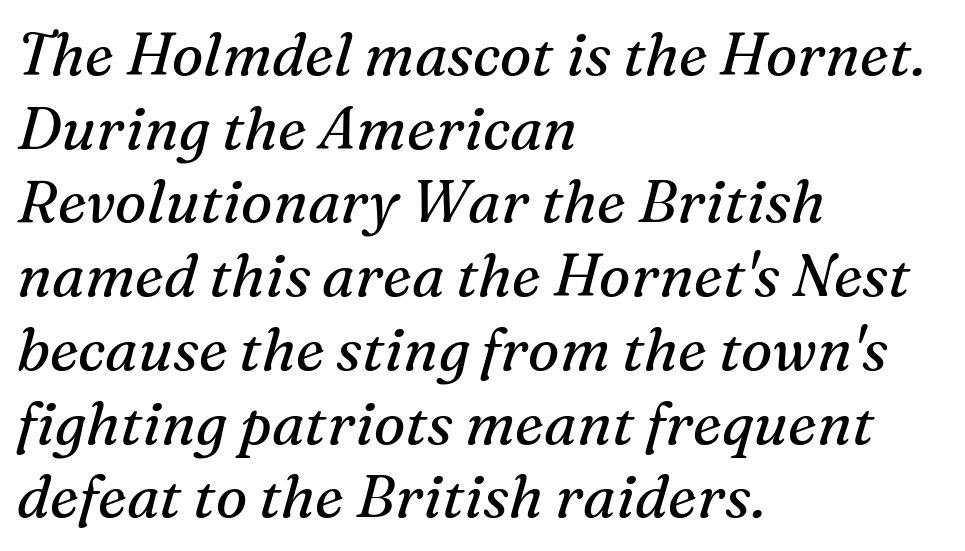
{"serif": "yes", "italic": "yes", "lean": "right", "slant_degrees": 16, "bold": "no", "weight": "regular", "width": "normal", "stroke_contrast": "medium", "x_height": "medium", "monospaced": "no", "underline": "no", "align": "left", "line_spacing": "normal", "line_spacing_ratio": 1.25, "letter_spacing": "normal", "letter_spacing_em": 0.0, "glyph_px": 59}
